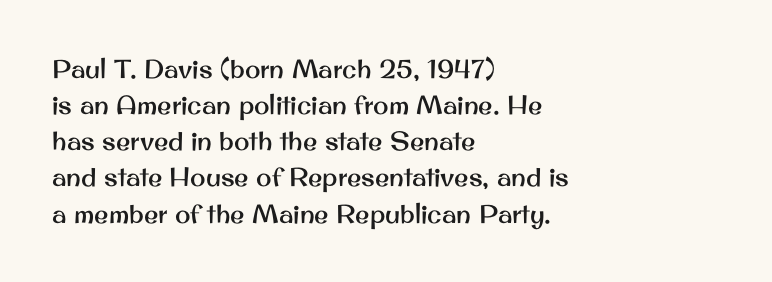
{"italic": "no", "underline": "no", "align": "left", "line_spacing": "normal", "line_spacing_ratio": 1.39, "letter_spacing": "normal", "letter_spacing_em": 0.0, "glyph_px": 26}
